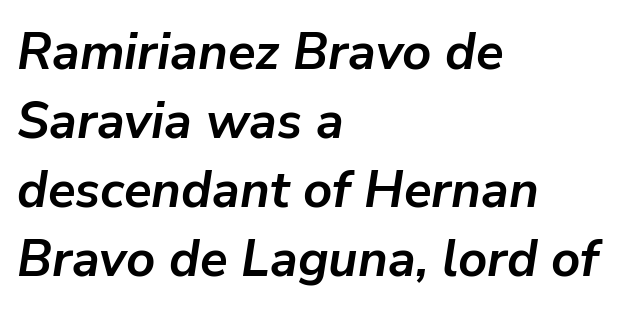
Q: Is the text bold? A: Yes.
Q: Is the text italic (slanted)? A: Yes, it leans right by about 9 degrees.
Q: Is the text underlined? A: No.
Q: How is the paragraph aligned? A: Left-aligned.
Q: Is the spacing between letters normal or unusually wide? A: Normal.
Q: Is the spacing between lines tight, normal or loose? A: Normal.
Q: Width (condensed, normal, or wide)? A: Normal.
Q: Stroke contrast? A: Low.
Q: x-height? A: Medium.
Q: Monospaced? A: No.
